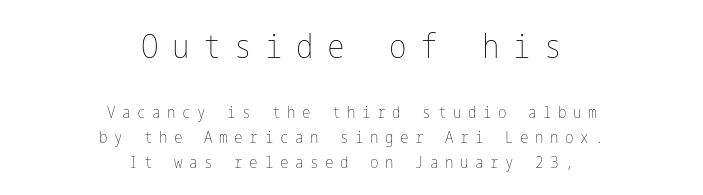
The strokes are not fattened; the text isn't bold. The line-height multiplier appears to be the usual default. Characters follow at a spacing far wider than the type designer built in. Plain, unruled lines of type.
